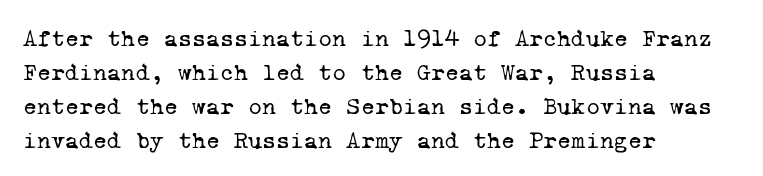
Q: Is the text bold? A: No.
Q: Is the text underlined? A: No.
Q: How is the paragraph aligned? A: Left-aligned.
Q: Is the spacing between letters normal or unusually wide? A: Normal.
Q: Is the spacing between lines tight, normal or loose? A: Normal.
